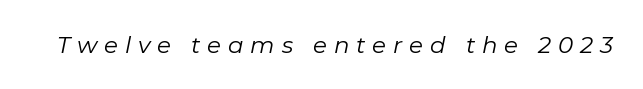
The image shows 23 px text type, italic (leaning right); set unusually wide letter spacing (+0.3 em), not underlined.
